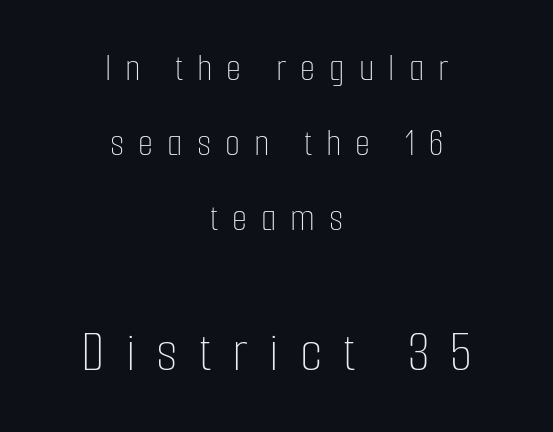
{"italic": "no", "bold": "no", "weight": "thin", "width": "condensed", "stroke_contrast": "low", "x_height": "medium", "monospaced": "no", "underline": "no", "align": "center", "line_spacing": "loose", "line_spacing_ratio": 1.92, "letter_spacing": "wide", "letter_spacing_em": 0.36, "larger_block": "second", "size_ratio": 1.51, "glyph_px": 59}
